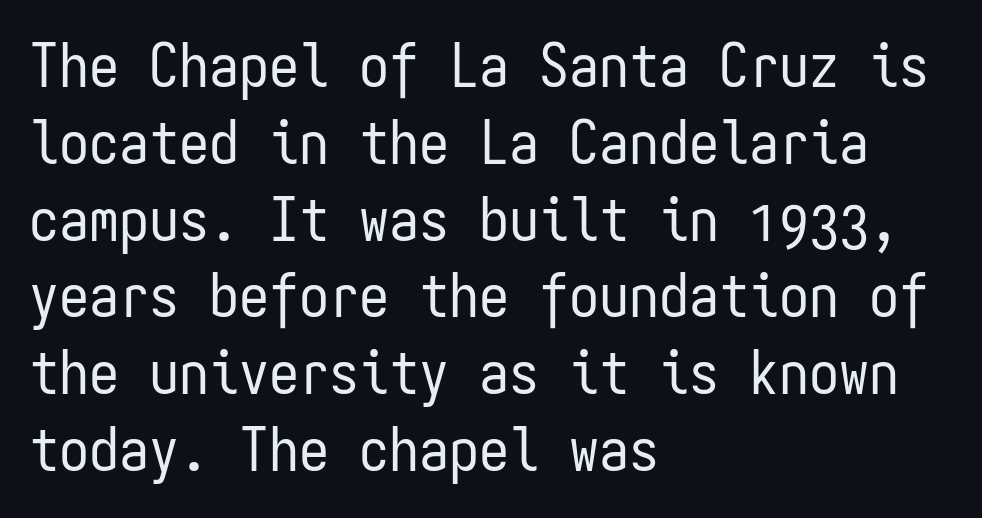
Q: Is the text bold? A: No.
Q: Is the text italic (slanted)? A: No, it is upright.
Q: Is the typeface a serif or a sans-serif typeface? A: Sans-serif.
Q: Is the text underlined? A: No.
Q: How is the paragraph aligned? A: Left-aligned.
Q: Is the spacing between letters normal or unusually wide? A: Normal.
Q: Is the spacing between lines tight, normal or loose? A: Normal.
Q: Width (condensed, normal, or wide)? A: Condensed.
Q: Stroke contrast? A: Low.
Q: x-height? A: Medium.
Q: Monospaced? A: Yes.
